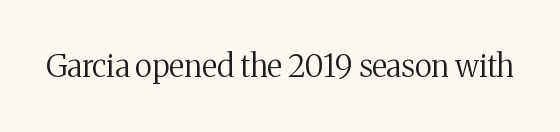
Q: Is the text bold? A: No.
Q: Is the text italic (slanted)? A: No, it is upright.
Q: Is the typeface a serif or a sans-serif typeface? A: Serif.
Q: Is the text underlined? A: No.
Q: Is the spacing between letters normal or unusually wide? A: Normal.
Q: Width (condensed, normal, or wide)? A: Normal.
Q: Stroke contrast? A: Medium.
Q: x-height? A: Medium.
Q: Monospaced? A: No.
